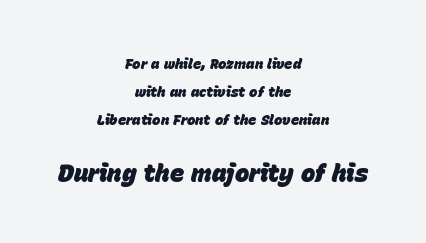
Q: Is the text bold? A: Yes.
Q: Is the text italic (slanted)? A: Yes, it leans right by about 15 degrees.
Q: Is the text underlined? A: No.
Q: How is the paragraph aligned? A: Centered.
Q: Is the spacing between letters normal or unusually wide? A: Normal.
Q: Is the spacing between lines tight, normal or loose? A: Loose.
Q: Which block of text is set in a larger size, the first (top) or the second (bottom)? A: The second (bottom) one.
